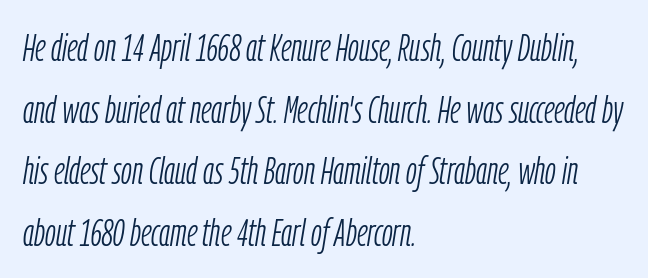
The image shows 39 px light, condensed type, italic (leaning right); set left-aligned, normal line spacing (1.58x), normal letter spacing, not underlined; low stroke contrast and a medium x-height.
